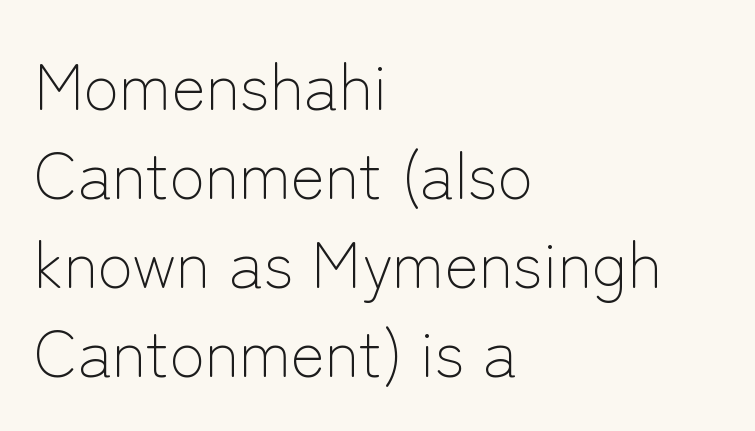
Q: Is the text bold? A: No.
Q: Is the text italic (slanted)? A: No, it is upright.
Q: Is the typeface a serif or a sans-serif typeface? A: Sans-serif.
Q: Is the text underlined? A: No.
Q: How is the paragraph aligned? A: Left-aligned.
Q: Is the spacing between letters normal or unusually wide? A: Normal.
Q: Is the spacing between lines tight, normal or loose? A: Normal.
Q: Width (condensed, normal, or wide)? A: Normal.
Q: Stroke contrast? A: Low.
Q: x-height? A: Medium.
Q: Monospaced? A: No.
